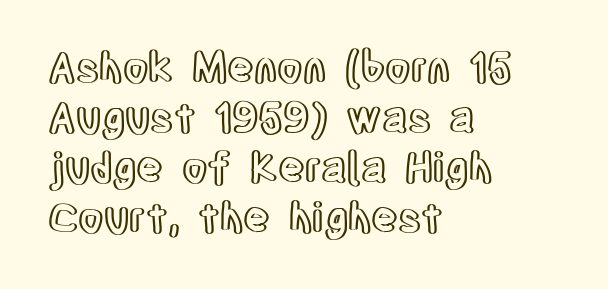
Q: Is the text italic (slanted)? A: No, it is upright.
Q: Is the text underlined? A: No.
Q: How is the paragraph aligned? A: Left-aligned.
Q: Is the spacing between letters normal or unusually wide? A: Normal.
Q: Width (condensed, normal, or wide)? A: Condensed.
Q: x-height? A: Large.
Q: Monospaced? A: No.
